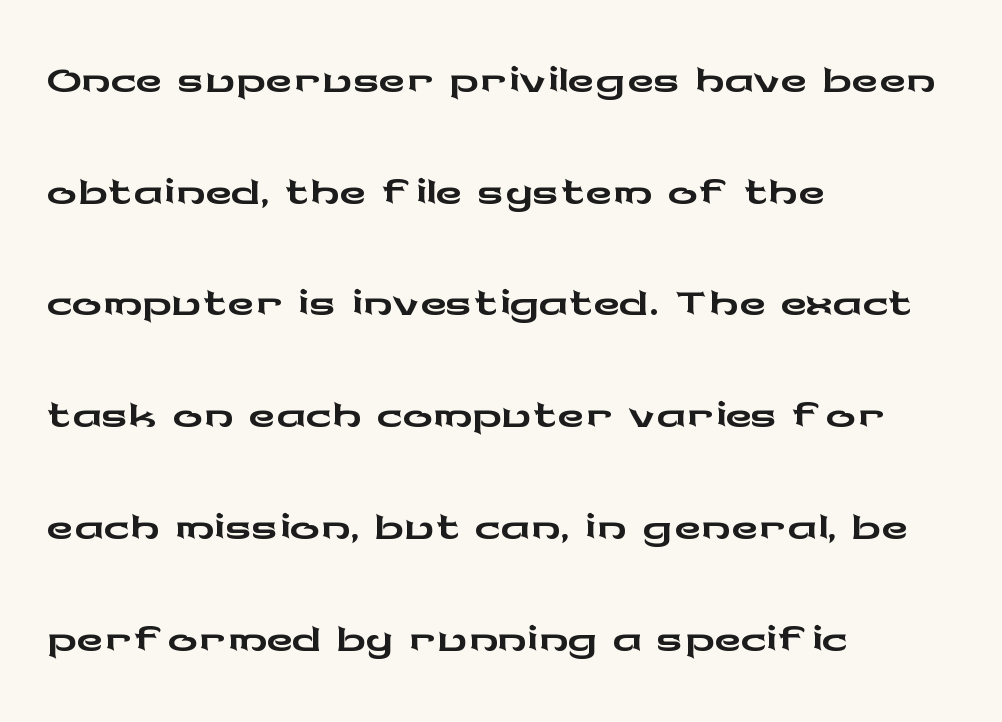
Q: Is the text italic (slanted)? A: No, it is upright.
Q: Is the typeface a serif or a sans-serif typeface? A: Sans-serif.
Q: Is the text underlined? A: No.
Q: How is the paragraph aligned? A: Left-aligned.
Q: Is the spacing between letters normal or unusually wide? A: Normal.
Q: Is the spacing between lines tight, normal or loose? A: Normal.
Q: Width (condensed, normal, or wide)? A: Wide.
Q: Stroke contrast? A: Low.
Q: x-height? A: Medium.
Q: Monospaced? A: No.
